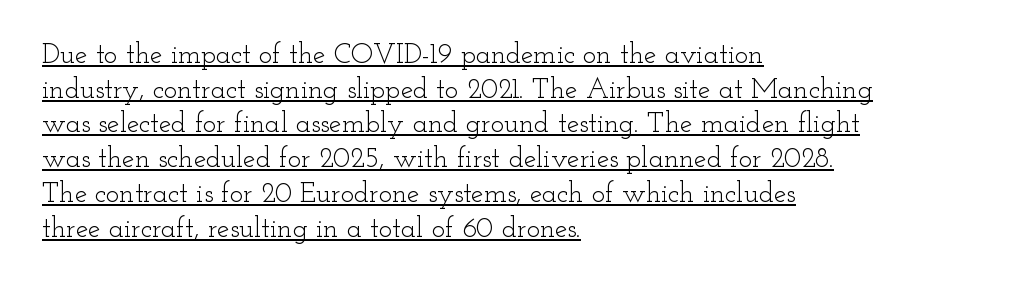
Q: Is the text bold? A: No.
Q: Is the text italic (slanted)? A: No, it is upright.
Q: Is the typeface a serif or a sans-serif typeface? A: Serif.
Q: Is the text underlined? A: Yes.
Q: How is the paragraph aligned? A: Left-aligned.
Q: Is the spacing between letters normal or unusually wide? A: Normal.
Q: Width (condensed, normal, or wide)? A: Wide.
Q: Stroke contrast? A: Low.
Q: x-height? A: Small.
Q: Monospaced? A: No.
